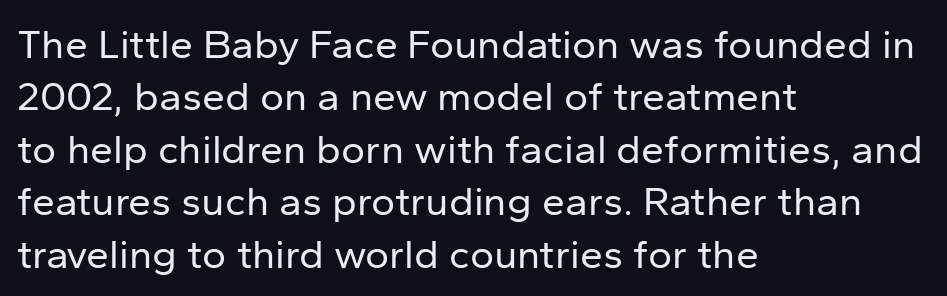
The image shows 41 px regular-weight sans-serif type, upright; set left-aligned, normal line spacing (1.28x), normal letter spacing, not underlined; low stroke contrast and a medium x-height.
